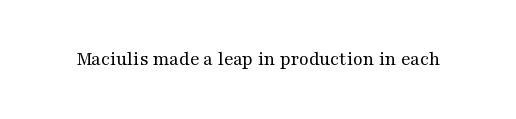
Posture: upright roman. Short note: letters normally spaced. The weight would be labelled regular, book, light, or lighter still. Lines of text with bare space underneath.
